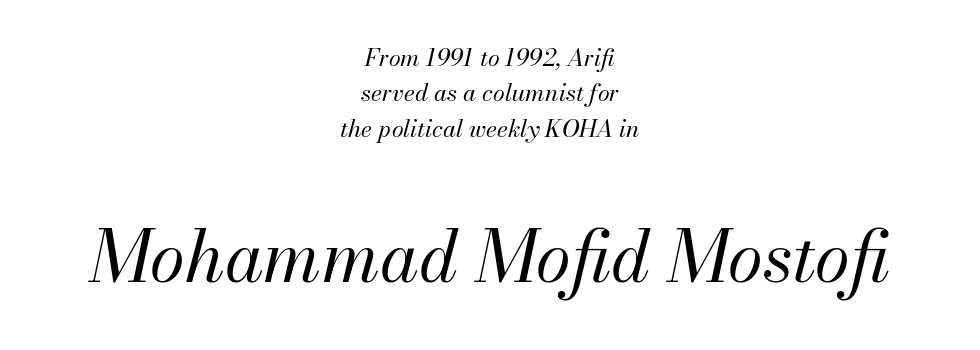
{"italic": "yes", "lean": "right", "slant_degrees": 13, "bold": "no", "weight": "regular", "width": "normal", "stroke_contrast": "medium", "x_height": "small", "monospaced": "no", "underline": "no", "align": "center", "line_spacing": "normal", "line_spacing_ratio": 1.47, "letter_spacing": "normal", "letter_spacing_em": 0.0, "larger_block": "second", "size_ratio": 2.96, "glyph_px": 71}
